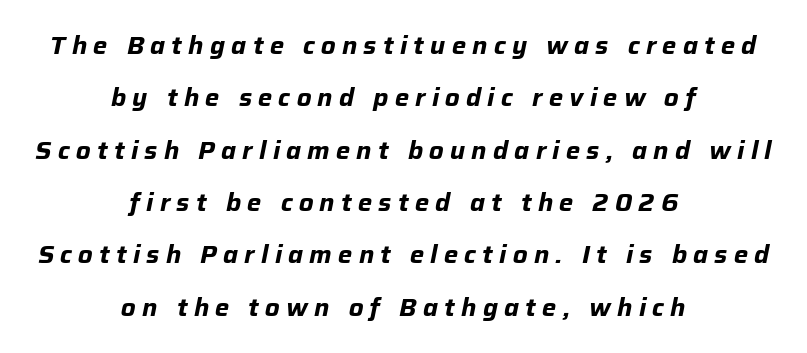
Q: Is the text bold? A: Yes.
Q: Is the text italic (slanted)? A: Yes, it leans right by about 12 degrees.
Q: Is the text underlined? A: No.
Q: How is the paragraph aligned? A: Centered.
Q: Is the spacing between letters normal or unusually wide? A: Unusually wide.
Q: Is the spacing between lines tight, normal or loose? A: Loose.
